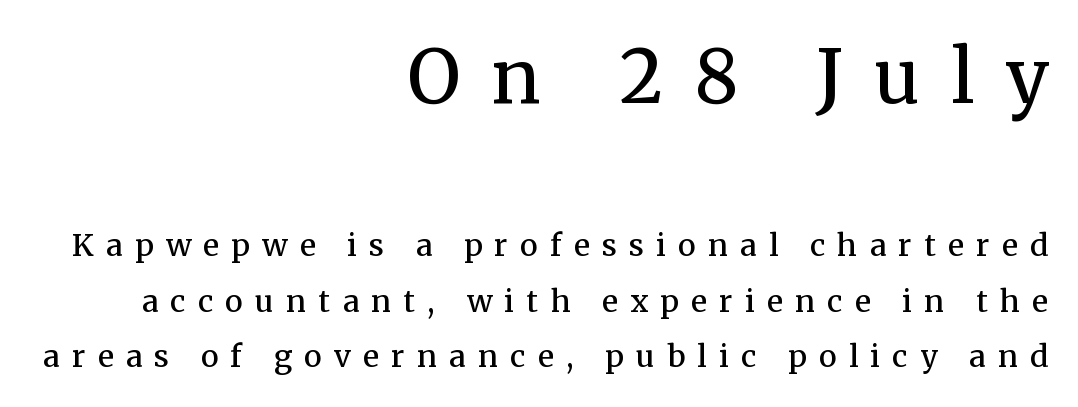
Type without underlining. This sample has the flowing, uneven cadence of proportional lettering. Each letter's strokes conclude with small projecting serifs. The typography opts for an upright posture over an oblique one. Scale decreases going downward across the two blocks. Weight: semibold (demi).
